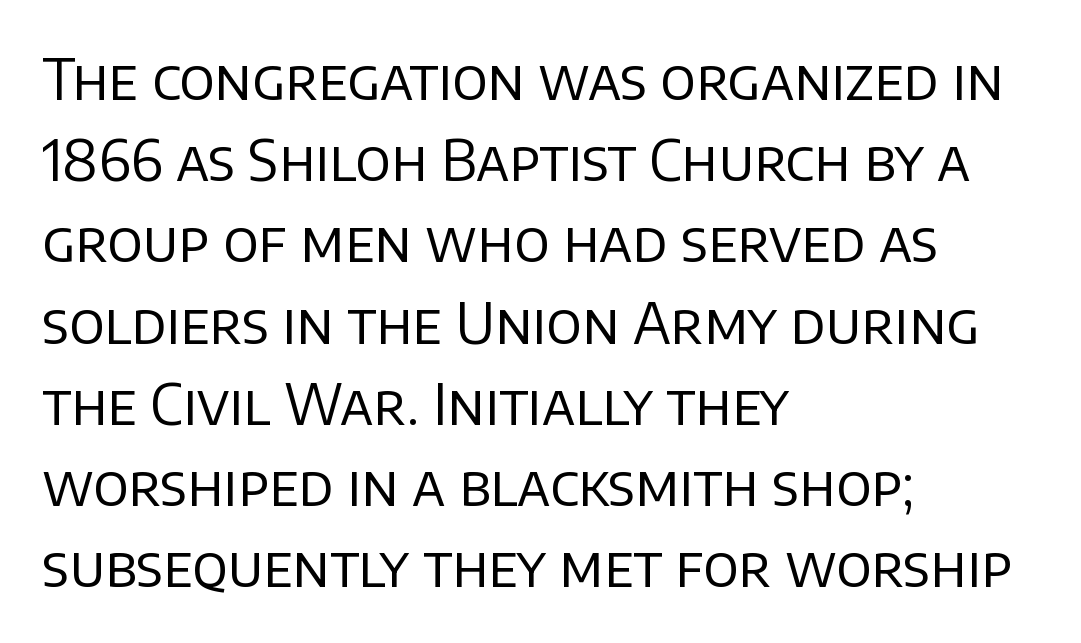
Nothing sits at the stroke ends, so this counts as sans-serif. These lines are rendered in a variable-pitch font. Horizontal alignment here is leftward, the default for most running prose. Each stroke keeps to a modest, everyday thickness or less. The string is rendered with underlining switched off.
